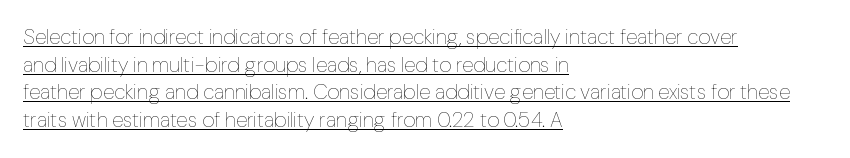
All the whitespace from short lines collects on the right. In designer terms, the underline attribute is active on this setting. Vertical stems look standard width or narrower in stroke. Leading: standard.
